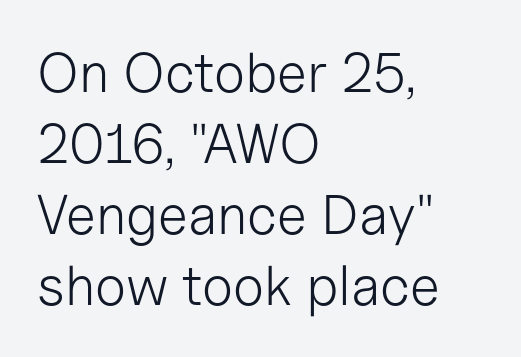
The image shows 56 px light sans-serif type, upright; set left-aligned, normal line spacing (1.27x), normal letter spacing, not underlined; low stroke contrast and a medium x-height.
